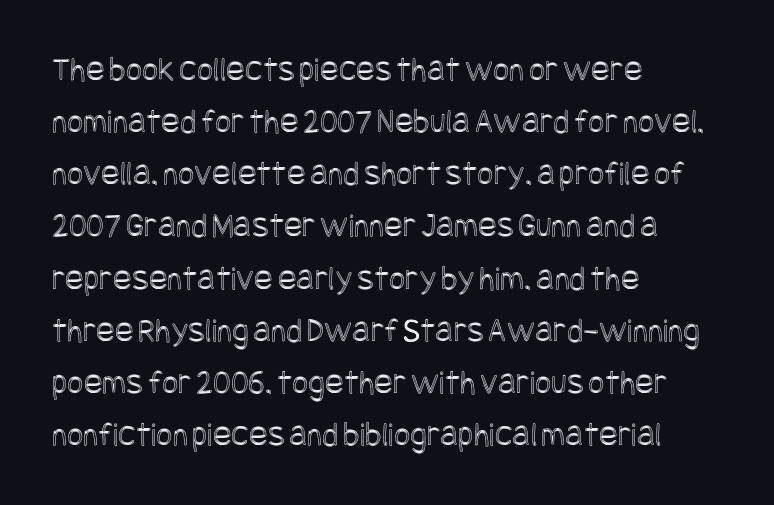
A bare baseline throughout the passage. Whoever set this chose a conventional vertical rhythm. Letter spacing: default. Style check: upright.
